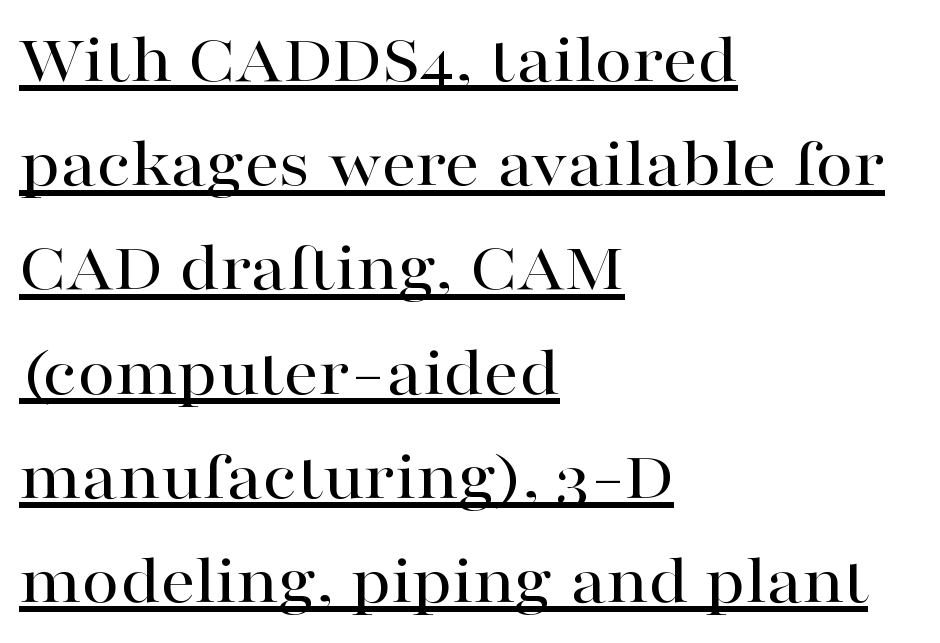
Standard letterfit; no display-style spreading of the glyphs. Proportional: the letters do not fall into vertical columns. Left-aligned paragraph, ragged on the right. The lettering holds an erect, upright posture throughout. How would I describe the line gaps? Plain and ordinary. Each letter's strokes conclude with small projecting serifs.
